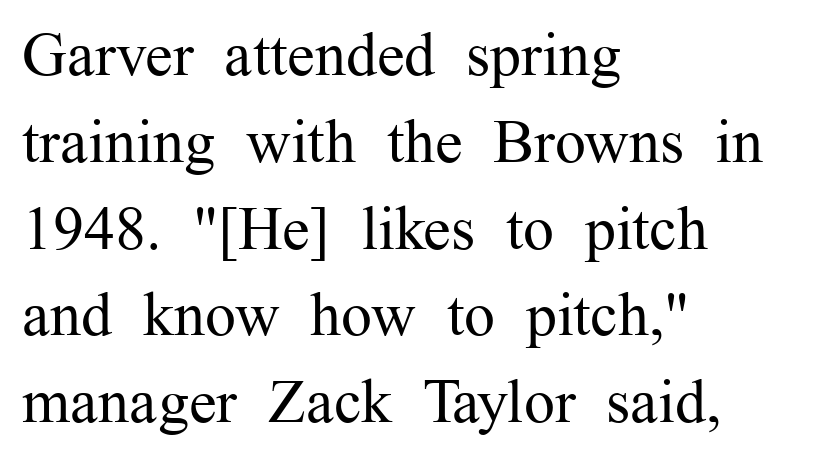
Varying glyph widths throughout — classic text-font behaviour. Weight: in the light-to-regular range. The type is set solid horizontally, with unmodified tracking. The string is rendered with underlining switched off. These lines sit exactly where default settings would place them. A typesetter would label this face a serif.
